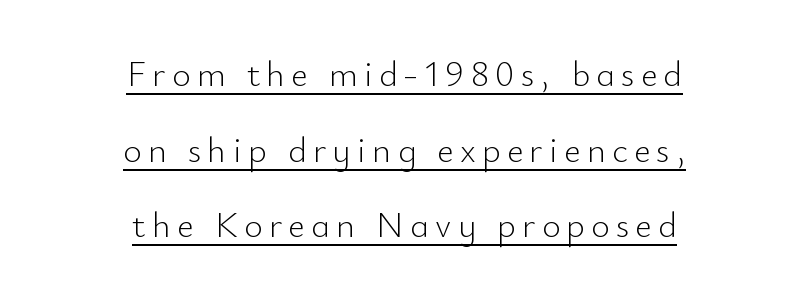
{"serif": "no", "italic": "no", "bold": "no", "weight": "light", "width": "normal", "stroke_contrast": "low", "x_height": "small", "monospaced": "no", "underline": "yes", "align": "center", "line_spacing": "loose", "line_spacing_ratio": 2.1, "glyph_px": 36}
